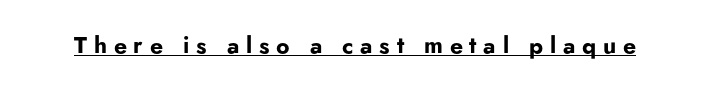
{"italic": "no", "bold": "yes", "underline": "yes", "letter_spacing": "wide", "letter_spacing_em": 0.29, "glyph_px": 23}
